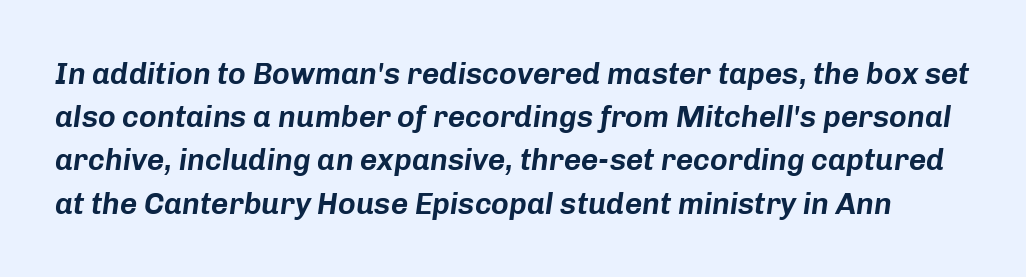
{"italic": "yes", "lean": "right", "slant_degrees": 8, "width": "normal", "stroke_contrast": "low", "x_height": "medium", "monospaced": "no", "underline": "no", "line_spacing": "normal", "line_spacing_ratio": 1.44, "letter_spacing": "normal", "letter_spacing_em": 0.0, "glyph_px": 30}
